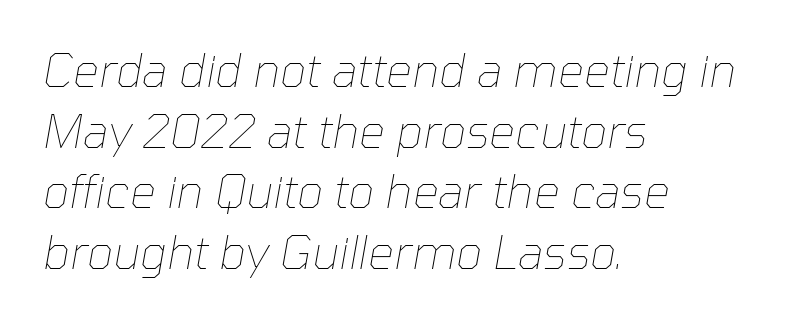
Q: Is the text bold? A: No.
Q: Is the text italic (slanted)? A: Yes, it leans right by about 10 degrees.
Q: Is the text underlined? A: No.
Q: How is the paragraph aligned? A: Left-aligned.
Q: Is the spacing between letters normal or unusually wide? A: Normal.
Q: Is the spacing between lines tight, normal or loose? A: Normal.
Q: Width (condensed, normal, or wide)? A: Normal.
Q: Stroke contrast? A: Low.
Q: x-height? A: Medium.
Q: Monospaced? A: No.
